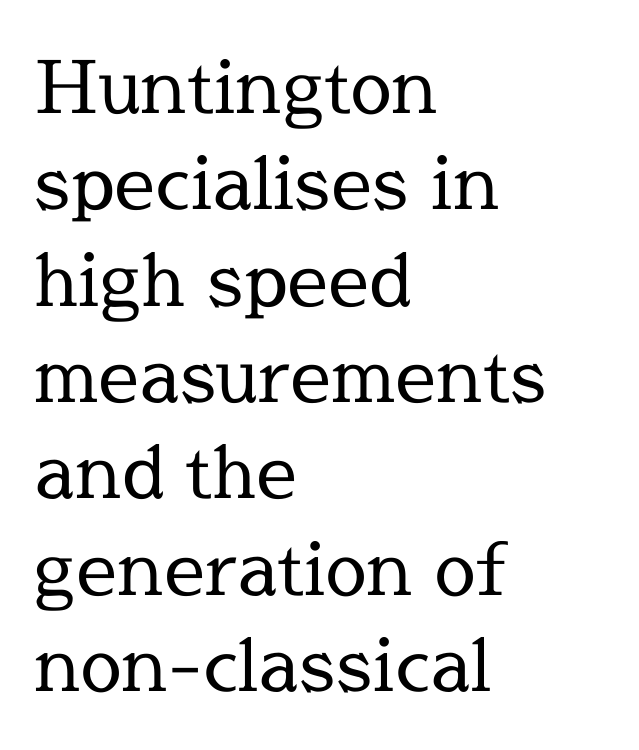
The image shows 73 px regular-weight serif type, upright; set left-aligned, normal line spacing (1.32x), normal letter spacing, not underlined; a medium x-height.
